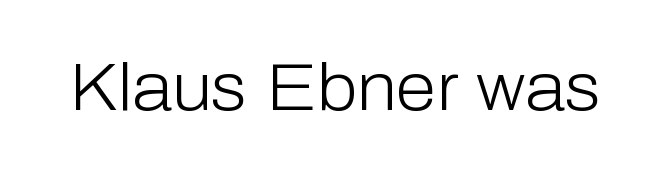
Q: Is the text bold? A: No.
Q: Is the text italic (slanted)? A: No, it is upright.
Q: Is the typeface a serif or a sans-serif typeface? A: Sans-serif.
Q: Is the text underlined? A: No.
Q: Is the spacing between letters normal or unusually wide? A: Normal.
Q: Width (condensed, normal, or wide)? A: Normal.
Q: Stroke contrast? A: Low.
Q: x-height? A: Medium.
Q: Monospaced? A: No.
